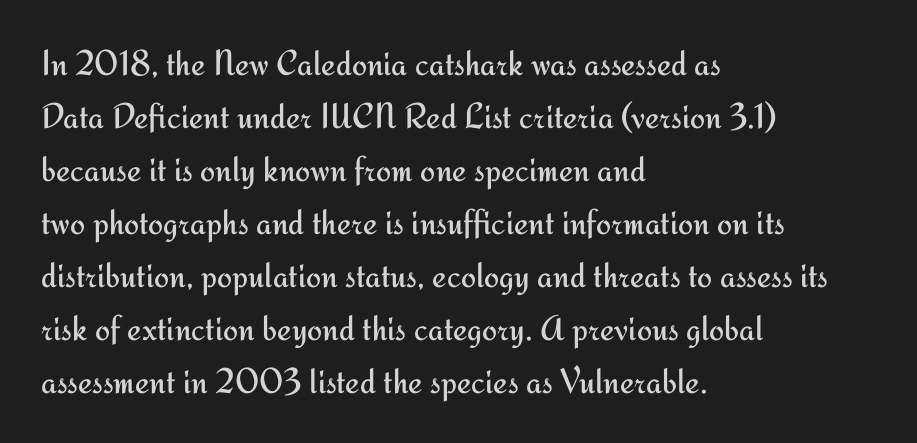
Evenly set lines give the paragraph a standard silhouette. No italicization has been applied; the sample stays upright. In CSS terms this would be text-align: left. The tracking reads as untouched default to a designer's eye. The face used here is proportionally spaced, like ordinary book or web type. No extra ink here — the face is not bold.
